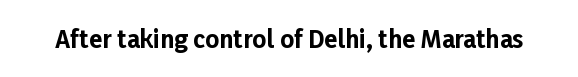
The image shows 24 px bold type, upright; set normal letter spacing, not underlined.
